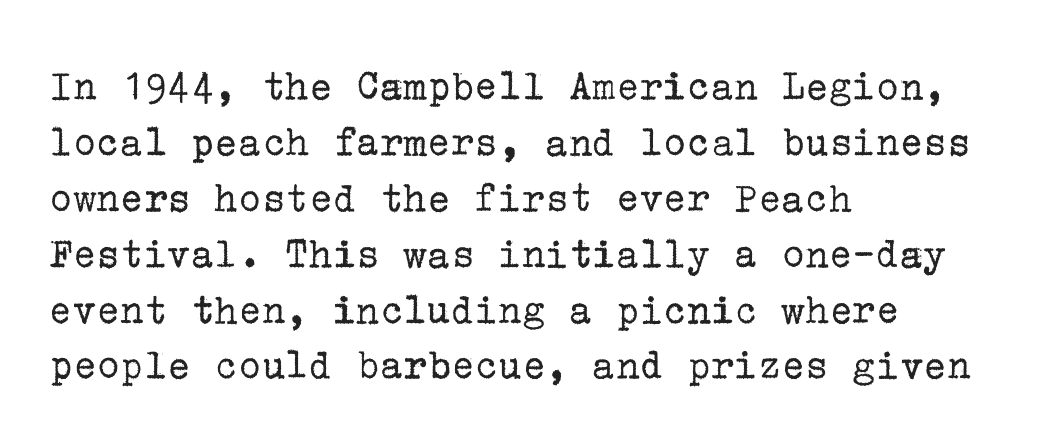
Q: Is the text bold? A: No.
Q: Is the text italic (slanted)? A: No, it is upright.
Q: Is the typeface a serif or a sans-serif typeface? A: Serif.
Q: Is the text underlined? A: No.
Q: How is the paragraph aligned? A: Left-aligned.
Q: Is the spacing between letters normal or unusually wide? A: Normal.
Q: Is the spacing between lines tight, normal or loose? A: Normal.
Q: Width (condensed, normal, or wide)? A: Normal.
Q: Stroke contrast? A: Low.
Q: x-height? A: Medium.
